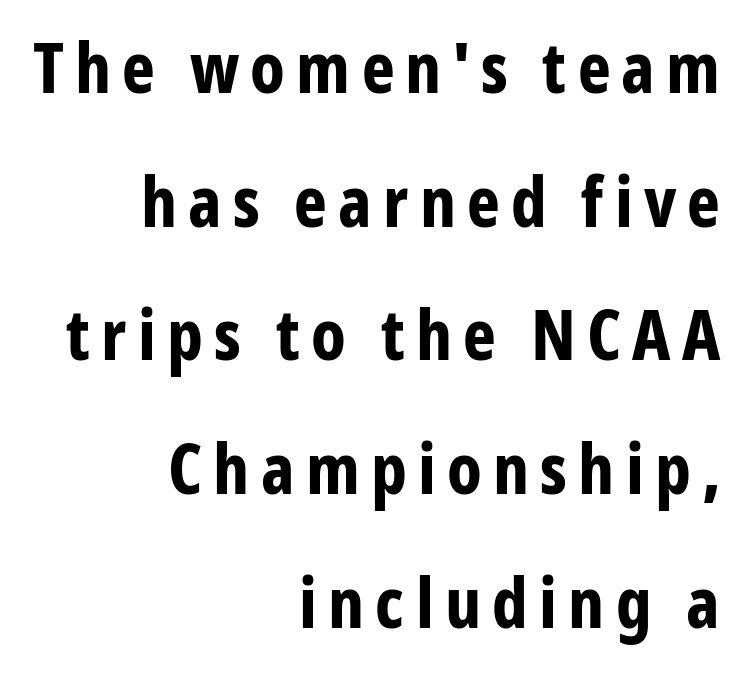
Casual observation: everything's shoved over to the right. You can tell from the bare stems that sans-serif type was used. The zone under the glyphs is completely vacant. The axis of the letterforms is exactly vertical. The strokes are fattened all the way to bold. The leading is generous, giving the passage an open texture.
